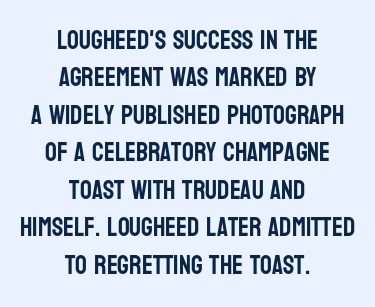
{"italic": "no", "underline": "no", "align": "center", "line_spacing": "normal", "line_spacing_ratio": 1.44, "letter_spacing": "normal", "letter_spacing_em": 0.0, "glyph_px": 26}
